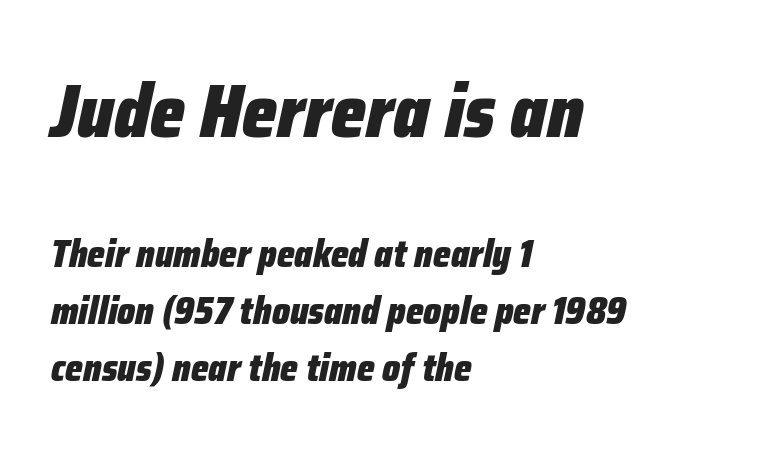
Q: Is the text bold? A: Yes.
Q: Is the text italic (slanted)? A: Yes, it leans right by about 12 degrees.
Q: Is the text underlined? A: No.
Q: How is the paragraph aligned? A: Left-aligned.
Q: Is the spacing between letters normal or unusually wide? A: Normal.
Q: Is the spacing between lines tight, normal or loose? A: Normal.
Q: Which block of text is set in a larger size, the first (top) or the second (bottom)? A: The first (top) one.
Q: Width (condensed, normal, or wide)? A: Condensed.
Q: Stroke contrast? A: Low.
Q: x-height? A: Medium.
Q: Monospaced? A: No.
